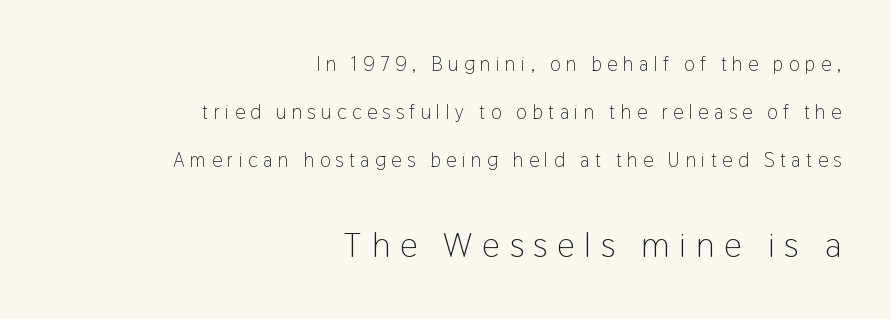
Q: Is the text bold? A: No.
Q: Is the text italic (slanted)? A: No, it is upright.
Q: Is the typeface a serif or a sans-serif typeface? A: Sans-serif.
Q: Is the text underlined? A: No.
Q: How is the paragraph aligned? A: Right-aligned.
Q: Is the spacing between letters normal or unusually wide? A: Unusually wide.
Q: Is the spacing between lines tight, normal or loose? A: Loose.
Q: Which block of text is set in a larger size, the first (top) or the second (bottom)? A: The second (bottom) one.
Q: Width (condensed, normal, or wide)? A: Condensed.
Q: Stroke contrast? A: Low.
Q: x-height? A: Medium.
Q: Monospaced? A: No.
